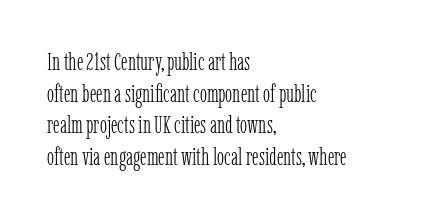
{"italic": "no", "bold": "no", "underline": "no", "align": "left", "line_spacing": "normal", "line_spacing_ratio": 1.32, "letter_spacing": "normal", "letter_spacing_em": 0.0, "glyph_px": 24}
